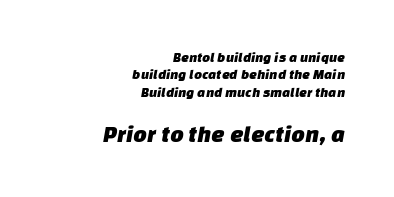
In CSS terms this would be text-align: right. Here the glyphs are tracked normally, forming tight word shapes. Letters rest on an invisible, unmarked baseline. The face used here appears at its bigger size in the lower chunk.
